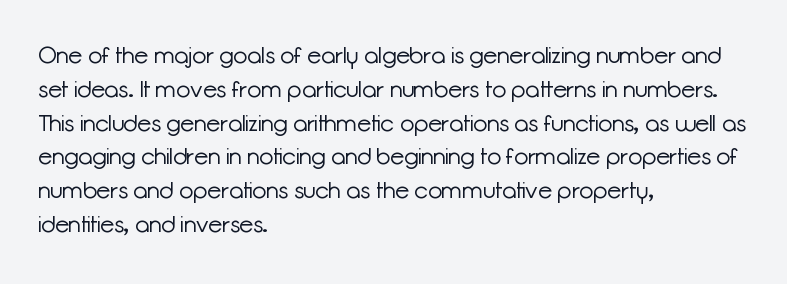
{"italic": "no", "bold": "no", "underline": "no", "align": "left", "line_spacing": "normal", "line_spacing_ratio": 1.47, "letter_spacing": "normal", "letter_spacing_em": 0.0, "glyph_px": 23}
